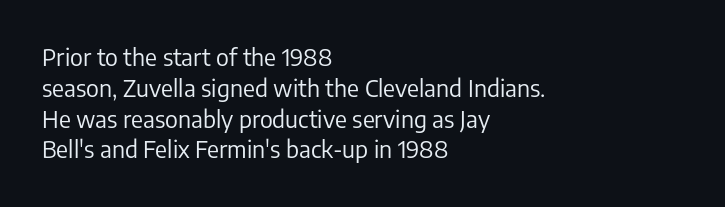
The image shows 23 px text type, upright; set left-aligned, normal line spacing (1.34x), normal letter spacing, not underlined.
